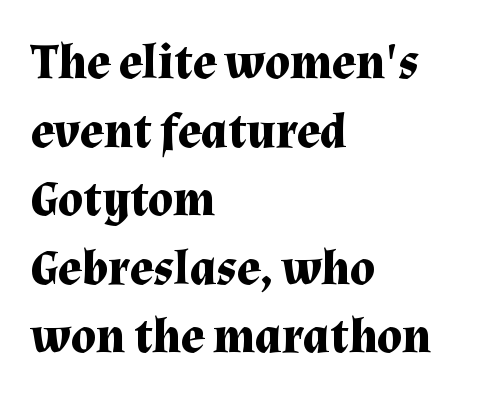
{"serif": "yes", "italic": "no", "bold": "yes", "weight": "bold", "width": "normal", "stroke_contrast": "medium", "x_height": "medium", "monospaced": "no", "underline": "no", "align": "left", "line_spacing": "normal", "line_spacing_ratio": 1.4, "letter_spacing": "normal", "letter_spacing_em": 0.0, "glyph_px": 49}
